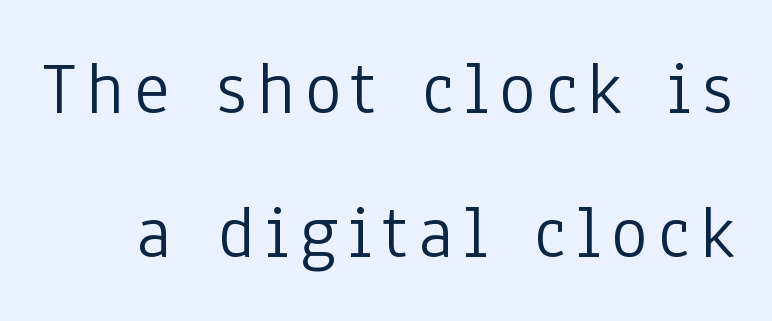
Q: Is the text bold? A: No.
Q: Is the text italic (slanted)? A: No, it is upright.
Q: Is the typeface a serif or a sans-serif typeface? A: Sans-serif.
Q: Is the text underlined? A: No.
Q: Width (condensed, normal, or wide)? A: Condensed.
Q: Stroke contrast? A: Low.
Q: x-height? A: Medium.
Q: Monospaced? A: No.
